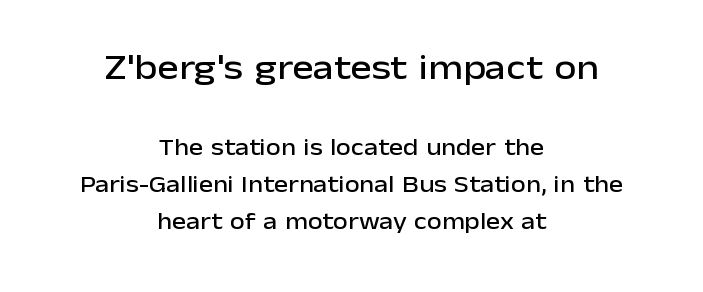
{"serif": "no", "italic": "no", "width": "normal", "stroke_contrast": "low", "x_height": "medium", "monospaced": "no", "underline": "no", "align": "center", "line_spacing": "normal", "line_spacing_ratio": 1.55, "letter_spacing": "normal", "letter_spacing_em": 0.0, "larger_block": "first", "size_ratio": 1.5, "glyph_px": 36}
